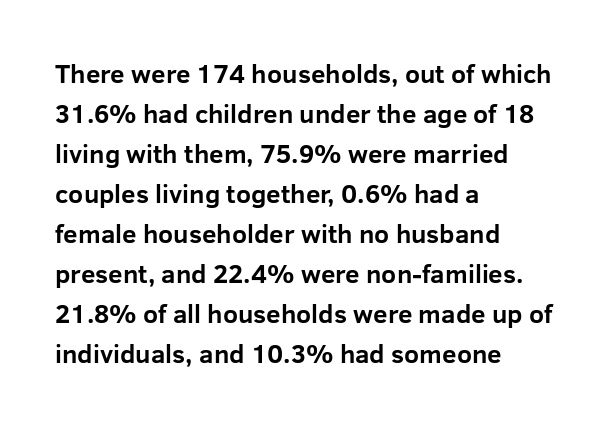
Q: Is the text bold? A: Yes.
Q: Is the text italic (slanted)? A: No, it is upright.
Q: Is the text underlined? A: No.
Q: How is the paragraph aligned? A: Left-aligned.
Q: Is the spacing between letters normal or unusually wide? A: Normal.
Q: Is the spacing between lines tight, normal or loose? A: Normal.
